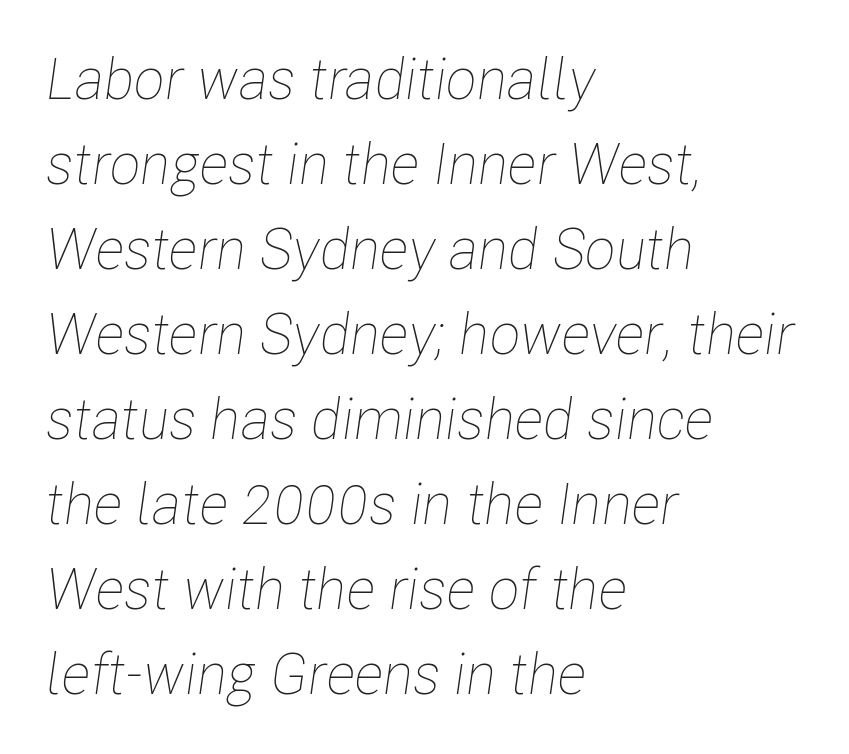
Q: Is the text bold? A: No.
Q: Is the text italic (slanted)? A: Yes, it leans right by about 8 degrees.
Q: Is the text underlined? A: No.
Q: How is the paragraph aligned? A: Left-aligned.
Q: Is the spacing between letters normal or unusually wide? A: Normal.
Q: Is the spacing between lines tight, normal or loose? A: Normal.
Q: Width (condensed, normal, or wide)? A: Condensed.
Q: Stroke contrast? A: Low.
Q: x-height? A: Medium.
Q: Monospaced? A: No.
